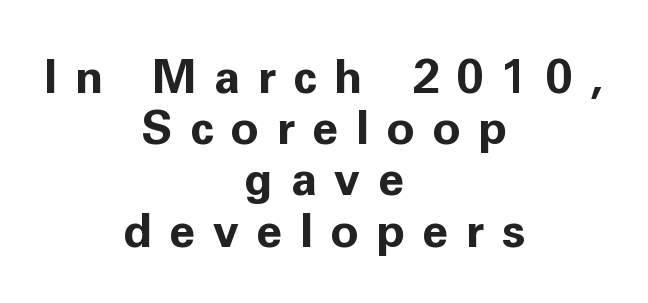
Q: Is the text bold? A: Yes.
Q: Is the text italic (slanted)? A: No, it is upright.
Q: Is the typeface a serif or a sans-serif typeface? A: Sans-serif.
Q: Is the text underlined? A: No.
Q: How is the paragraph aligned? A: Centered.
Q: Is the spacing between letters normal or unusually wide? A: Unusually wide.
Q: Is the spacing between lines tight, normal or loose? A: Tight.
Q: Width (condensed, normal, or wide)? A: Normal.
Q: Stroke contrast? A: Low.
Q: x-height? A: Medium.
Q: Monospaced? A: No.
